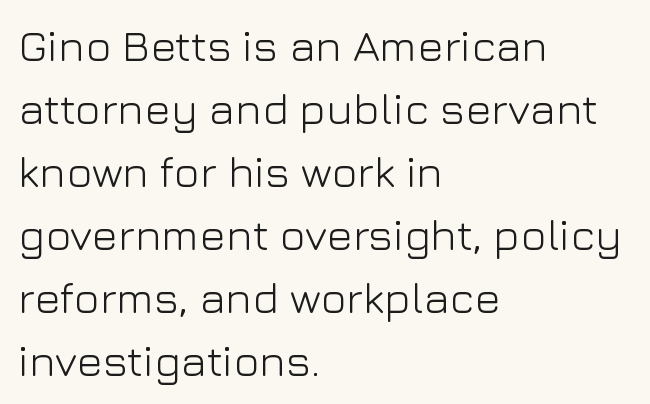
{"serif": "no", "italic": "no", "bold": "no", "weight": "light", "width": "normal", "stroke_contrast": "low", "x_height": "medium", "monospaced": "no", "underline": "no", "align": "left", "line_spacing": "normal", "line_spacing_ratio": 1.43, "letter_spacing": "normal", "letter_spacing_em": 0.0, "glyph_px": 44}
